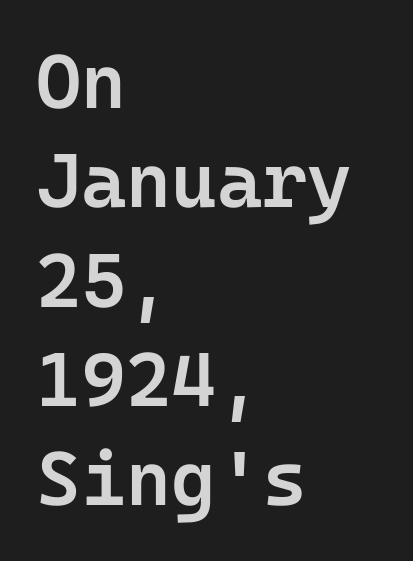
{"serif": "no", "italic": "no", "bold": "semi", "weight": "semibold", "width": "normal", "stroke_contrast": "low", "x_height": "medium", "underline": "no", "align": "left", "line_spacing": "normal", "line_spacing_ratio": 1.29, "letter_spacing": "normal", "letter_spacing_em": 0.0, "glyph_px": 77}
